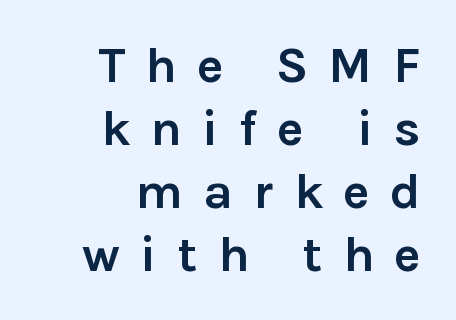
Underlining? Definitely not there. This rendering widens character spacing well past its baseline value. Proportional: the letters do not fall into vertical columns. Ascenders rise straight up at ninety degrees.
